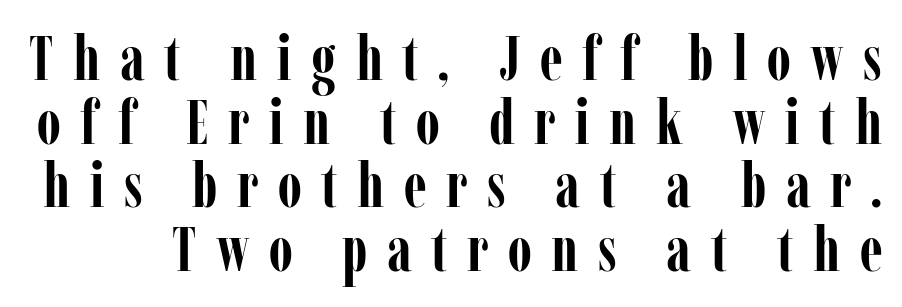
The tracking reads as deliberately expanded to a designer's eye. The type sits square on the baseline with zero lean. A typesetter would call this proportional, since set widths differ per character. The type family on display is of the serif kind.
